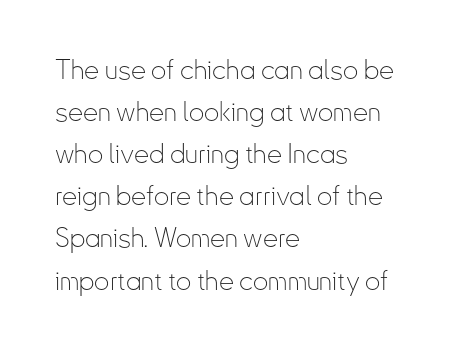
Each new line begins a customary step beneath the previous one. The passage shown is not underscored anywhere. Weight: not bold — regular or lighter. Nope, not italic — everything's standing straight. A classic flush-left, rag-right setting is used for this passage.
